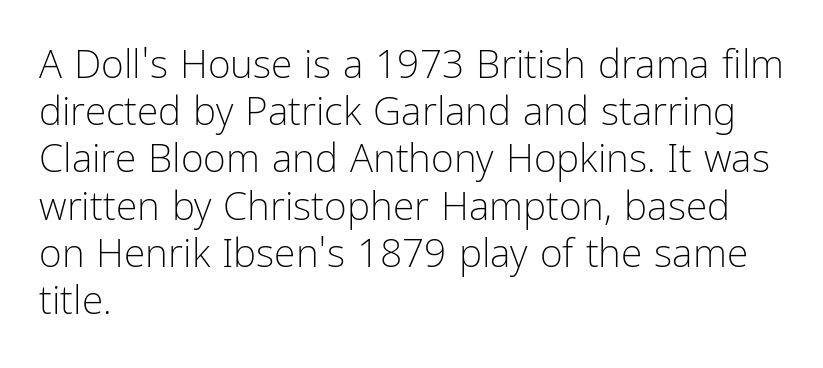
The image shows 39 px light, condensed sans-serif type, upright; set left-aligned, line spacing 1.21x, normal letter spacing, not underlined; low stroke contrast and a medium x-height.
